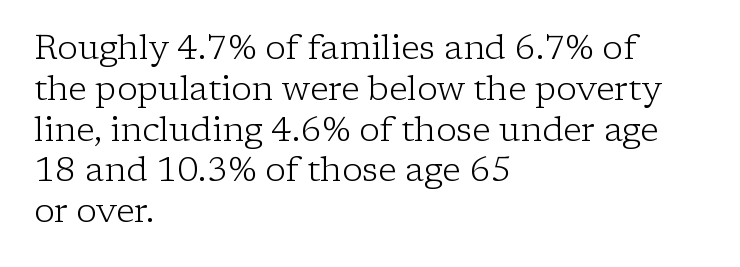
{"serif": "yes", "italic": "no", "bold": "no", "weight": "light", "width": "normal", "stroke_contrast": "low", "x_height": "medium", "monospaced": "no", "underline": "no", "align": "left", "line_spacing_ratio": 1.2, "letter_spacing": "normal", "letter_spacing_em": 0.0, "glyph_px": 34}
